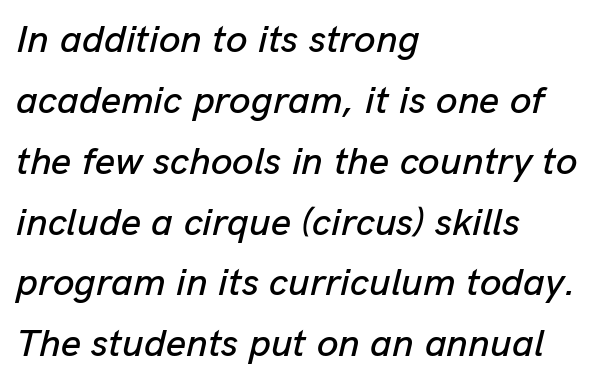
Does the leading feel generous? No, just average. Caption: standard tracking, unaltered. Check under the words: just untouched page. Is this a fixed-width face? No — the glyphs have proportional, varying widths. Observe the lean: these are italic letterforms. Every row of glyphs begins at an identical x-position on the left.
